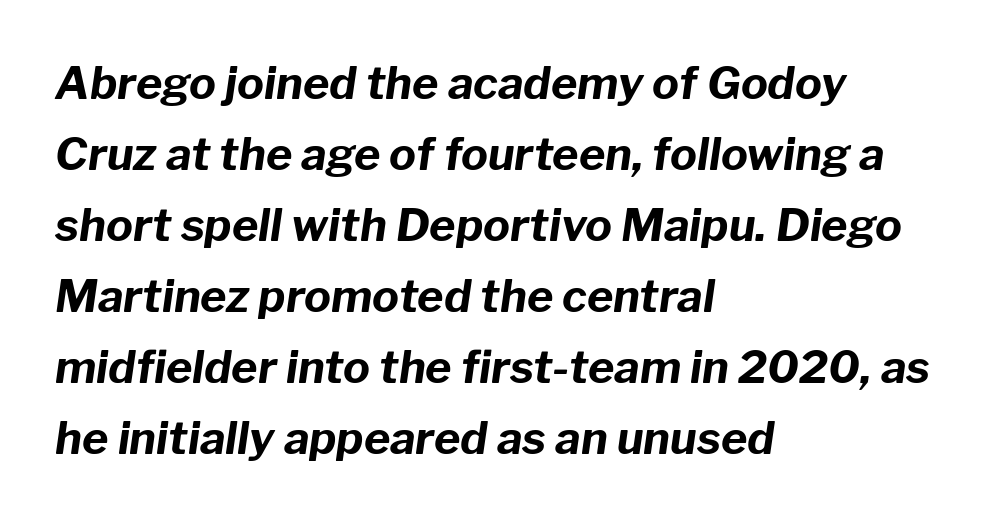
{"italic": "yes", "lean": "right", "slant_degrees": 8, "bold": "yes", "weight": "bold", "width": "normal", "stroke_contrast": "low", "x_height": "medium", "monospaced": "no", "underline": "no", "align": "left", "line_spacing": "normal", "line_spacing_ratio": 1.58, "letter_spacing": "normal", "letter_spacing_em": 0.0, "glyph_px": 45}
